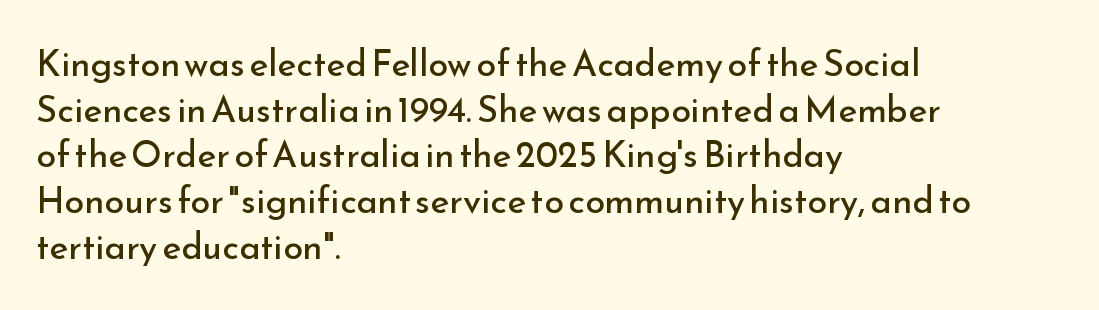
Each new line begins a customary step beneath the previous one. Each line starts at the same left margin while the right side varies. Clear beneath every line of the passage. Standard letterfit; no display-style spreading of the glyphs. These lines are rendered in a variable-pitch font.
